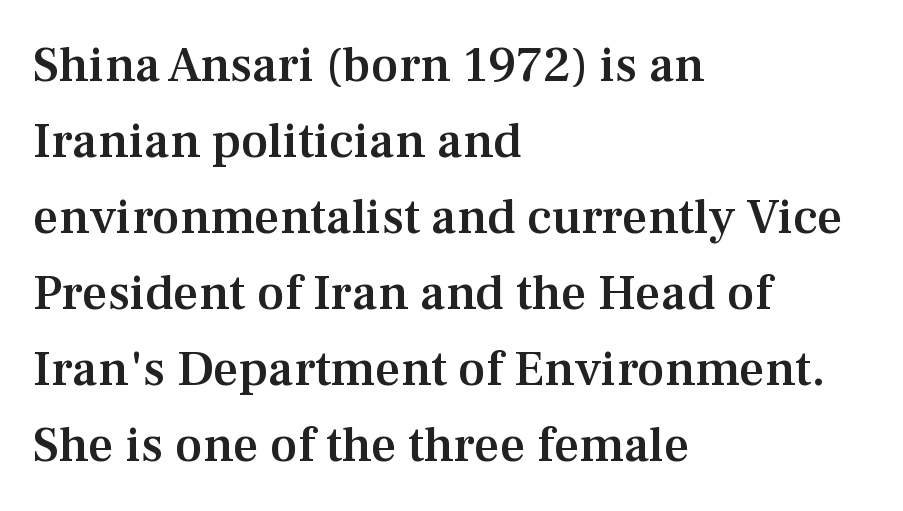
Yep, those are serifs on the letters. The passage shown is not underscored anywhere. The text block is weighted toward the left margin, trailing off unevenly rightward. This is the regular roman posture of the typeface. Evenly set lines give the paragraph a standard silhouette.
